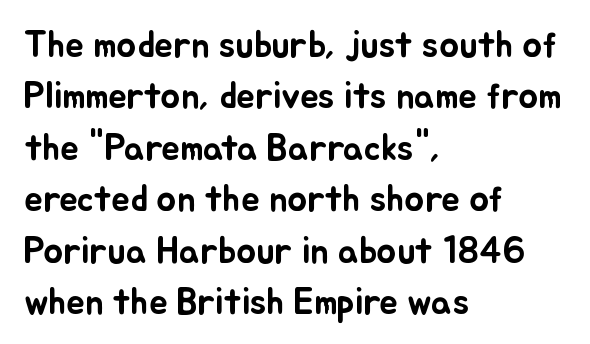
{"italic": "no", "width": "normal", "stroke_contrast": "low", "x_height": "small", "monospaced": "no", "underline": "no", "align": "left", "line_spacing": "normal", "line_spacing_ratio": 1.39, "letter_spacing": "normal", "letter_spacing_em": 0.0, "glyph_px": 37}
